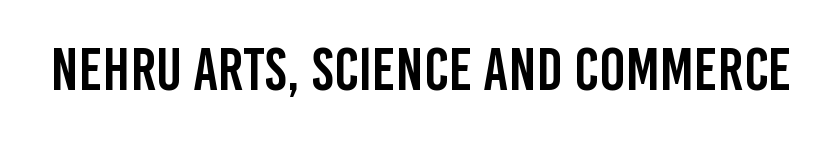
The image shows 61 px condensed sans-serif type, upright; set normal letter spacing, not underlined; low stroke contrast and a large x-height.
